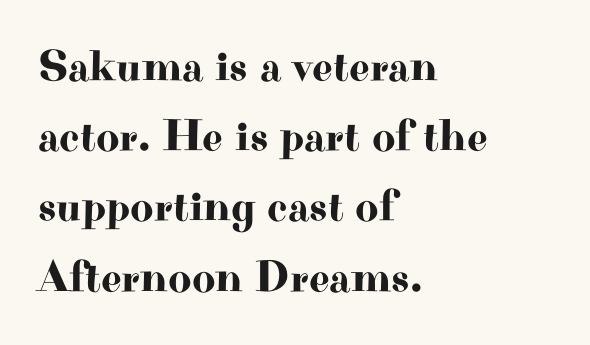
The image shows 45 px wide serif type, upright; set left-aligned, normal line spacing (1.56x), normal letter spacing, not underlined; high stroke contrast and a small x-height.
